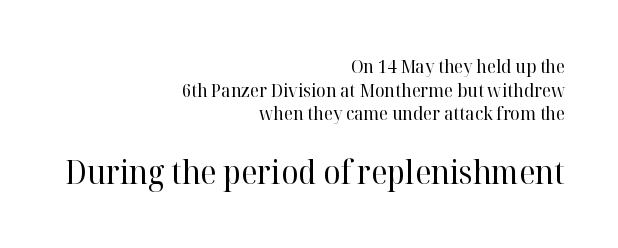
{"serif": "yes", "italic": "no", "bold": "no", "weight": "regular", "width": "normal", "stroke_contrast": "high", "x_height": "medium", "monospaced": "no", "underline": "no", "align": "right", "line_spacing": "normal", "line_spacing_ratio": 1.31, "letter_spacing": "normal", "letter_spacing_em": 0.0, "larger_block": "second", "size_ratio": 1.78, "glyph_px": 32}
